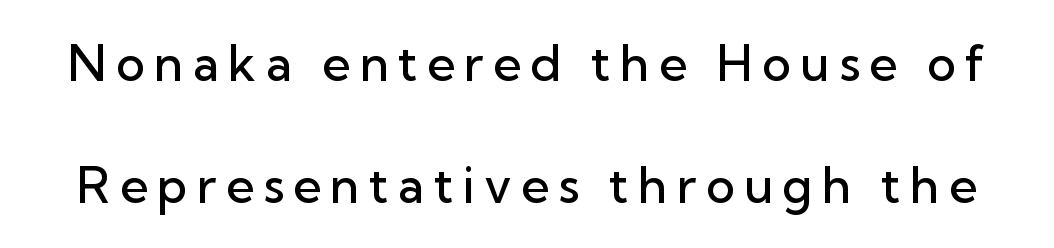
Notice the strokes are somewhat thickened but not fully heavy: this is a semibold. The space beneath each line is pristine and unruled. A typesetter would label this face a sans. The space between consecutive lines is lavish. The letters advance in unequal steps, a hallmark of proportional type. Posture: upright roman.
